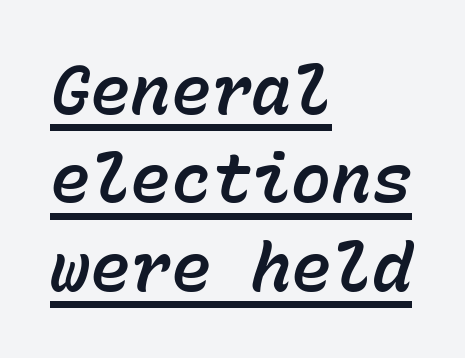
The letters march in equal steps, a hallmark of fixed-pitch type. Left-aligned paragraph, ragged on the right. The string is rendered with underlining switched on. The gaps between neighbouring characters are ordinary and unremarkable. Honestly, the row spacing looks completely unremarkable.
